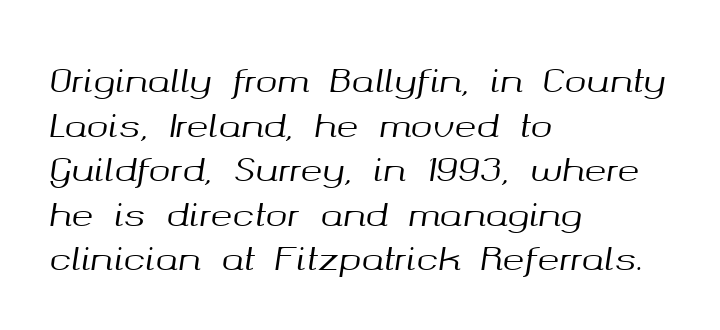
It's the slanting kind of type. Leading matches the norm, producing a regular column. Notice how the passage keeps a crisp vertical edge on the left only. A typesetter would call this proportional, since set widths differ per character. Type without underlining. This sample uses plain, unmodified letter spacing.
